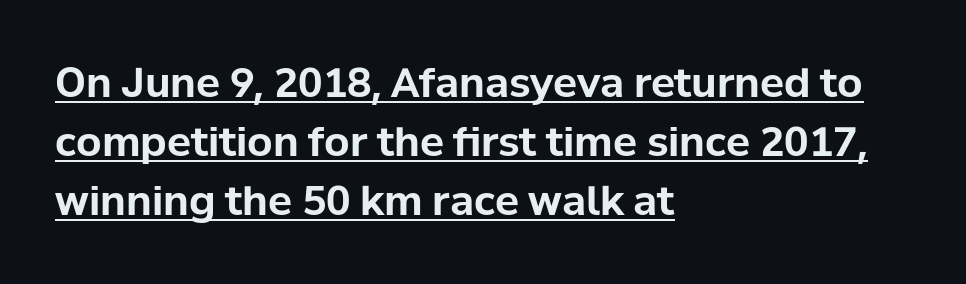
Horizontally, the lines are justified to the leading edge only. Does the leading feel generous? No, just average. Notice how the stems are strictly vertical — no italics here. Underlined type. You'd pick this weight for a headline — it's a proper bold. What stands out about the letter spacing? Nothing — it is the standard amount.
